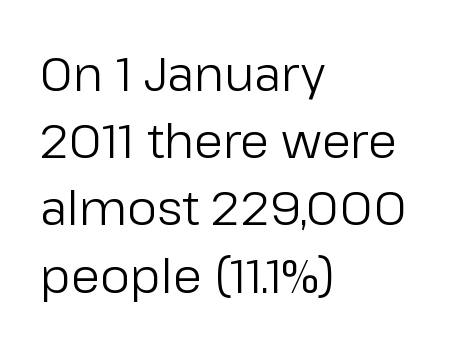
{"serif": "no", "italic": "no", "bold": "no", "weight": "regular", "width": "normal", "stroke_contrast": "low", "x_height": "medium", "monospaced": "no", "underline": "no", "align": "left", "line_spacing": "normal", "line_spacing_ratio": 1.43, "letter_spacing": "normal", "letter_spacing_em": 0.0, "glyph_px": 47}
